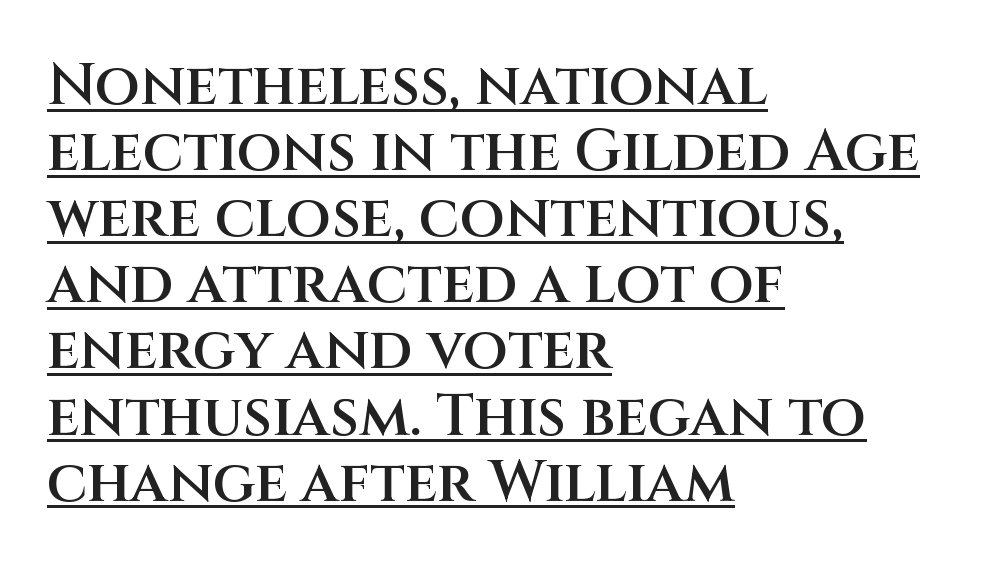
The image shows 58 px semibold sans-serif type, upright; set left-aligned, tight line spacing (1.14x), normal letter spacing, underlined; medium stroke contrast and a large x-height.
